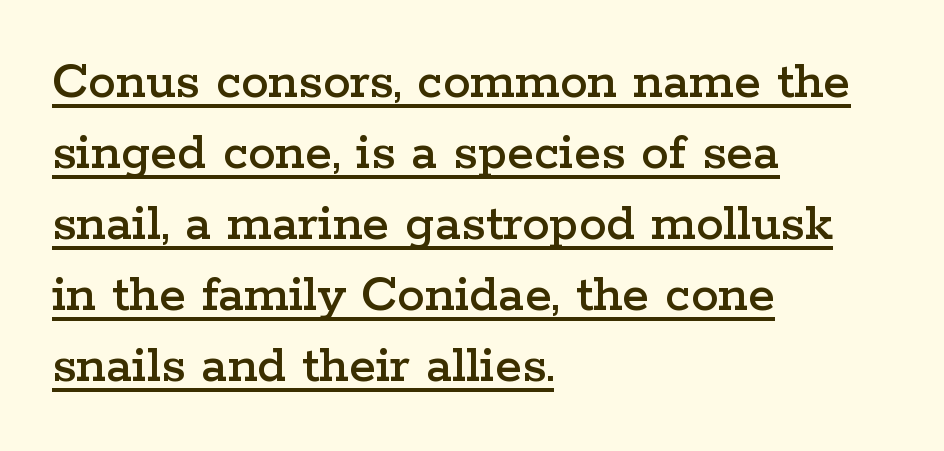
{"serif": "yes", "italic": "no", "width": "wide", "stroke_contrast": "low", "x_height": "medium", "monospaced": "no", "underline": "yes", "align": "left", "line_spacing": "normal", "line_spacing_ratio": 1.29, "letter_spacing": "normal", "letter_spacing_em": 0.0, "glyph_px": 55}
